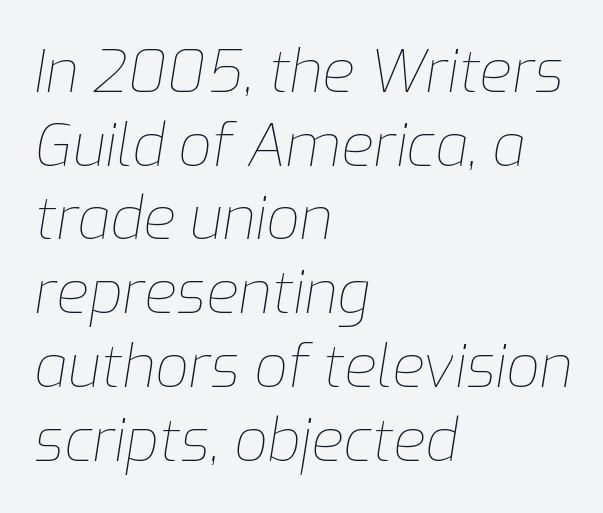
{"italic": "yes", "lean": "right", "slant_degrees": 9, "bold": "no", "weight": "thin", "width": "normal", "stroke_contrast": "low", "x_height": "medium", "monospaced": "no", "underline": "no", "align": "left", "line_spacing": "normal", "line_spacing_ratio": 1.25, "letter_spacing": "normal", "letter_spacing_em": 0.0, "glyph_px": 59}
